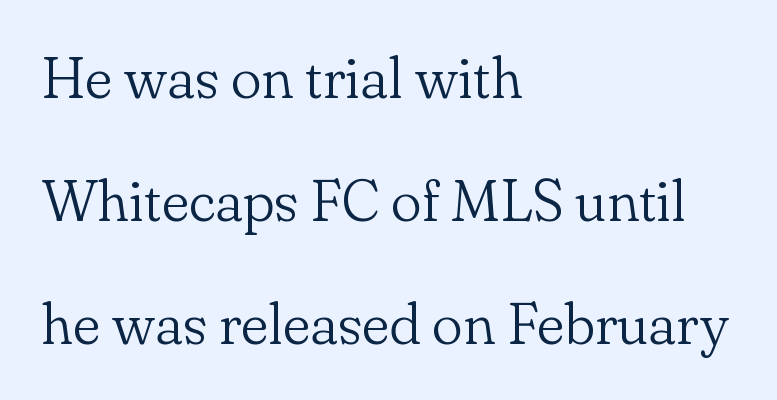
Q: Is the text bold? A: No.
Q: Is the text italic (slanted)? A: No, it is upright.
Q: Is the typeface a serif or a sans-serif typeface? A: Serif.
Q: Is the text underlined? A: No.
Q: How is the paragraph aligned? A: Left-aligned.
Q: Is the spacing between letters normal or unusually wide? A: Normal.
Q: Is the spacing between lines tight, normal or loose? A: Loose.
Q: Width (condensed, normal, or wide)? A: Normal.
Q: Stroke contrast? A: Low.
Q: x-height? A: Small.
Q: Monospaced? A: No.
